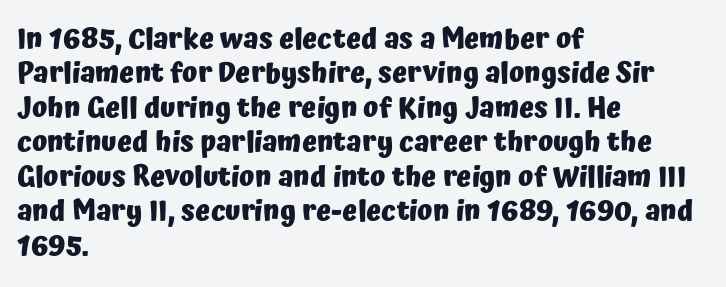
Anything drawn beneath the words? Only blank space. Words appear dense and cohesive because spacing is normal. Regarding serifs, this sample does without them. Line starts are locked; line ends wander.
